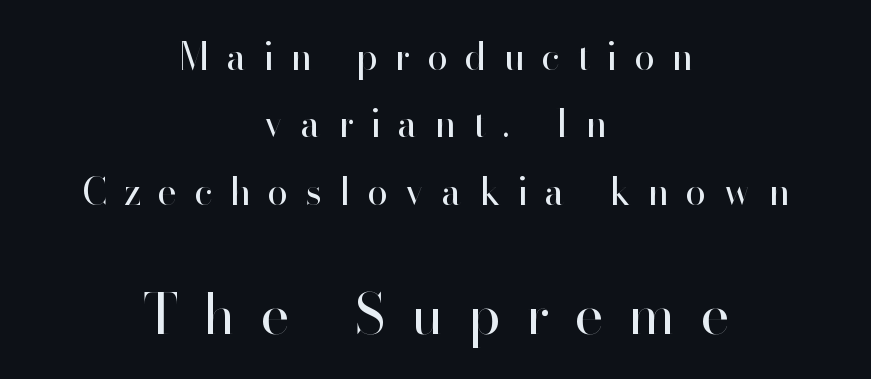
Each letter's strokes conclude bluntly, with no projecting serifs. In terms of letterspacing, this is a distinctly airy, spread setting. The lower block of text is set noticeably larger than the block above it. Each letter keeps its own natural width here, so spacing adapts to shape. The characters are drawn with everyday or finer stroke widths. Just letters on the line, the space beneath them empty.
